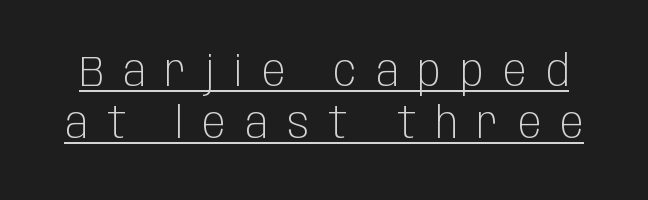
{"serif": "no", "italic": "no", "bold": "no", "weight": "light", "width": "condensed", "stroke_contrast": "low", "x_height": "large", "monospaced": "no", "underline": "yes", "line_spacing_ratio": 1.2, "letter_spacing": "wide", "letter_spacing_em": 0.45, "glyph_px": 43}
